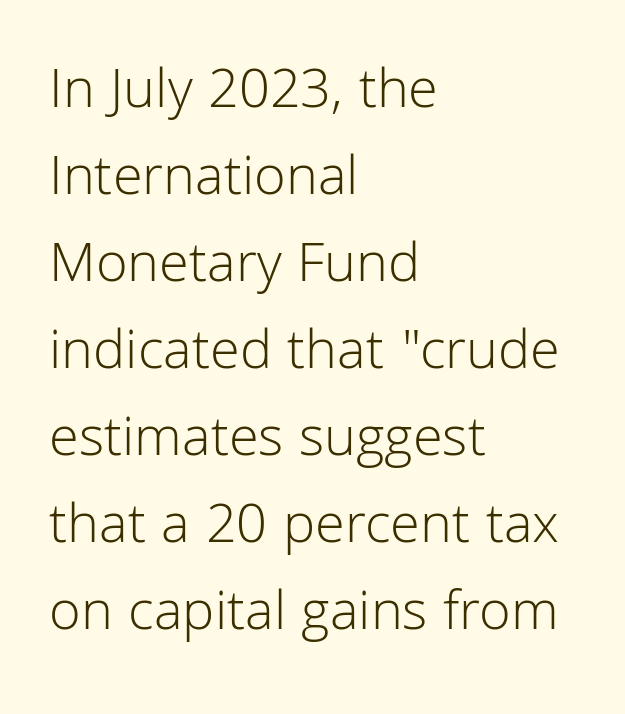
What kind of face is this? One without serifs — a sans. Honestly, there is no underline to notice here at all. Here the designer chose a conventional face with non-uniform glyph widths. Vertical spacing — default. The lines are quadded left. On a weight scale, this lands at 450 or below.
